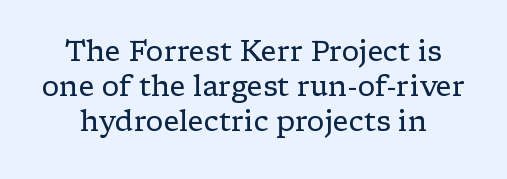
The image shows 28 px regular-weight, wide serif type, upright; set normal line spacing (1.25x), normal letter spacing, not underlined; low stroke contrast and a medium x-height.
